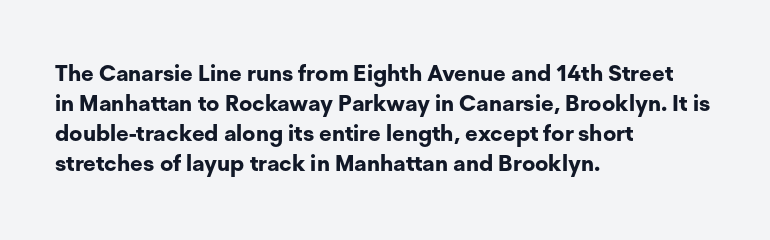
Q: Is the text bold? A: Yes.
Q: Is the text italic (slanted)? A: No, it is upright.
Q: Is the text underlined? A: No.
Q: How is the paragraph aligned? A: Left-aligned.
Q: Is the spacing between letters normal or unusually wide? A: Normal.
Q: Is the spacing between lines tight, normal or loose? A: Normal.
